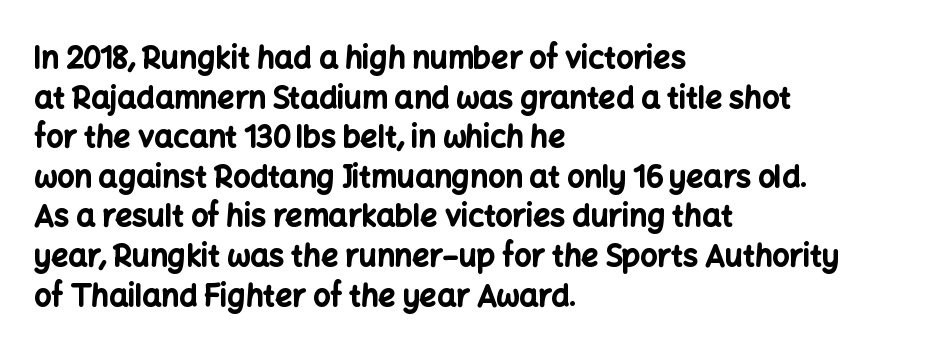
The image shows 30 px bold sans-serif type, upright; set left-aligned, normal line spacing (1.32x), normal letter spacing, not underlined; low stroke contrast and a medium x-height.
